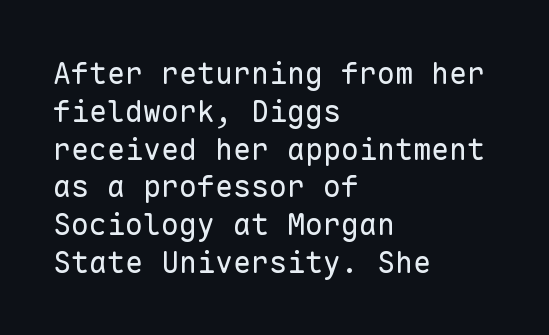
The image shows 30 px regular-weight sans-serif type, upright, monospaced; set left-aligned, normal line spacing (1.26x), normal letter spacing, not underlined; low stroke contrast and a medium x-height.
